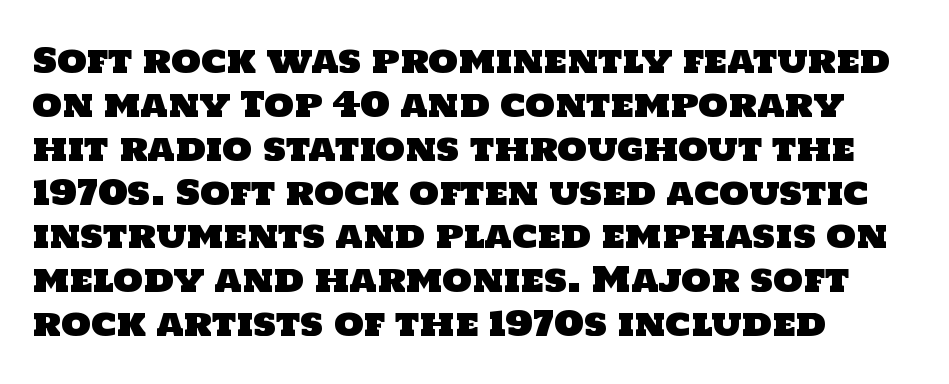
Q: Is the typeface a serif or a sans-serif typeface? A: Sans-serif.
Q: Is the text underlined? A: No.
Q: How is the paragraph aligned? A: Left-aligned.
Q: Is the spacing between letters normal or unusually wide? A: Normal.
Q: Is the spacing between lines tight, normal or loose? A: Normal.
Q: Width (condensed, normal, or wide)? A: Normal.
Q: Stroke contrast? A: Low.
Q: x-height? A: Large.
Q: Monospaced? A: No.
